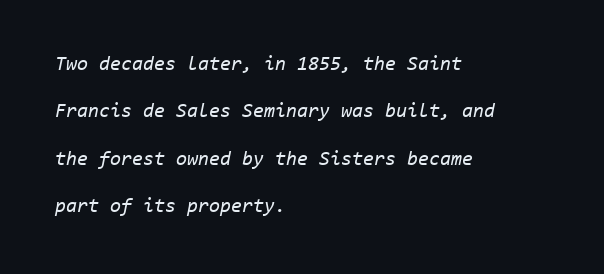
{"italic": "yes", "lean": "right", "slant_degrees": 11, "bold": "no", "underline": "no", "align": "left", "line_spacing": "loose", "line_spacing_ratio": 2.37, "letter_spacing": "normal", "letter_spacing_em": 0.0, "glyph_px": 20}
